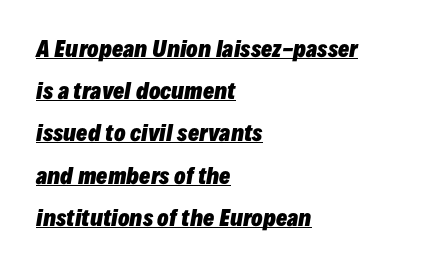
The image shows 21 px bold type, italic (leaning right); set left-aligned, loose line spacing (2.01x), normal letter spacing, underlined.
